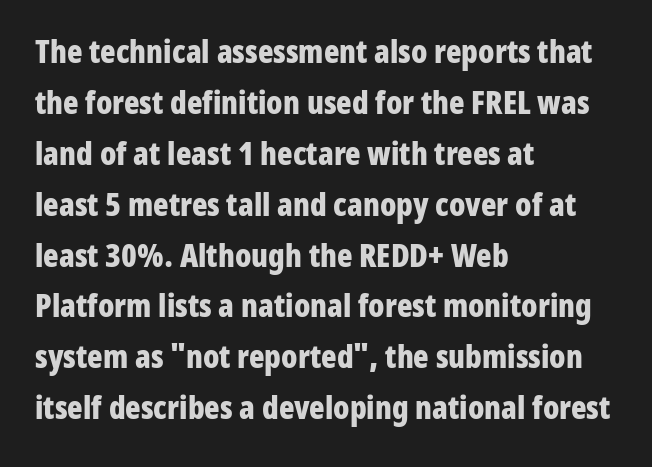
Q: Is the text bold? A: Yes.
Q: Is the text italic (slanted)? A: No, it is upright.
Q: Is the typeface a serif or a sans-serif typeface? A: Sans-serif.
Q: Is the text underlined? A: No.
Q: How is the paragraph aligned? A: Left-aligned.
Q: Is the spacing between letters normal or unusually wide? A: Normal.
Q: Is the spacing between lines tight, normal or loose? A: Normal.
Q: Width (condensed, normal, or wide)? A: Condensed.
Q: Stroke contrast? A: Low.
Q: x-height? A: Medium.
Q: Monospaced? A: No.
